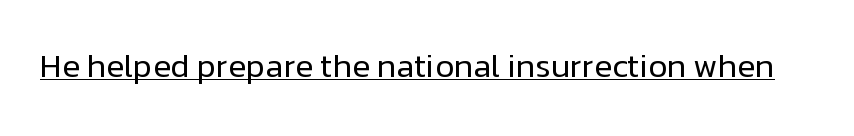
The image shows 33 px regular-weight sans-serif type, upright; set normal letter spacing, underlined; low stroke contrast and a medium x-height.
